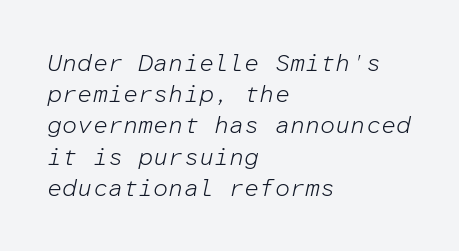
The image shows 24 px text type, italic (leaning right); set left-aligned, normal line spacing (1.3x), normal letter spacing, not underlined.
